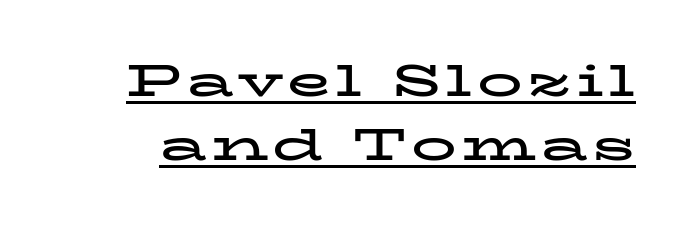
Q: Is the text bold? A: Yes.
Q: Is the text italic (slanted)? A: No, it is upright.
Q: Is the typeface a serif or a sans-serif typeface? A: Serif.
Q: Is the text underlined? A: Yes.
Q: Is the spacing between lines tight, normal or loose? A: Normal.
Q: Width (condensed, normal, or wide)? A: Wide.
Q: Stroke contrast? A: Low.
Q: x-height? A: Medium.
Q: Monospaced? A: No.
